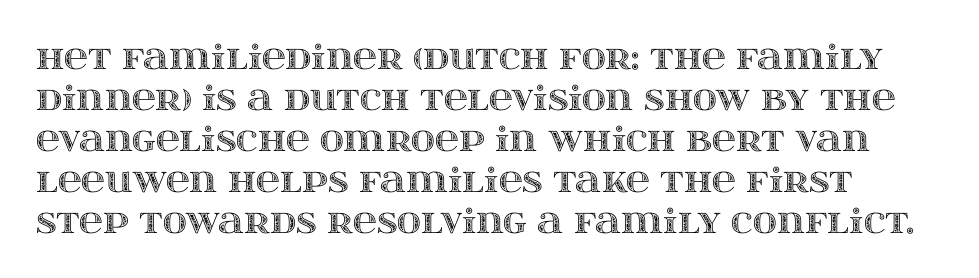
The passage shown is typed in a proportional face where columns would drift. The font's upright variant was chosen for this text. Beneath every word, the page is bare. Look at the tracking — it's just the regular setting, nothing added.
